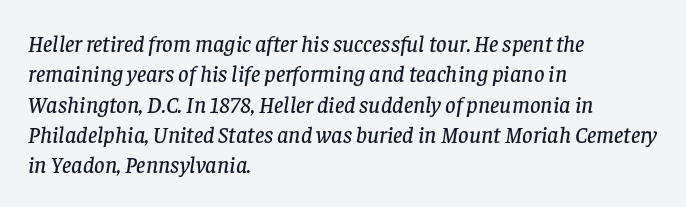
{"italic": "yes", "lean": "right", "slant_degrees": 8, "underline": "no", "align": "left", "line_spacing": "normal", "line_spacing_ratio": 1.32, "letter_spacing": "normal", "letter_spacing_em": 0.0, "glyph_px": 23}
